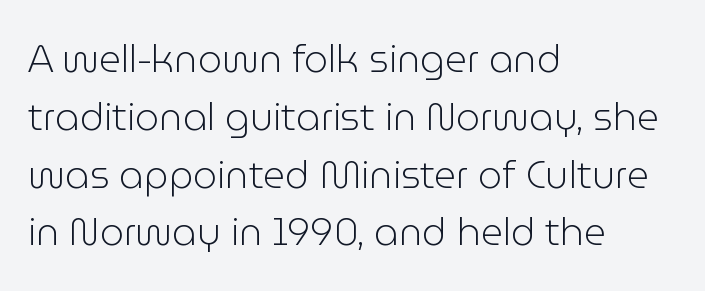
Q: Is the text bold? A: No.
Q: Is the text italic (slanted)? A: No, it is upright.
Q: Is the typeface a serif or a sans-serif typeface? A: Sans-serif.
Q: Is the text underlined? A: No.
Q: How is the paragraph aligned? A: Left-aligned.
Q: Is the spacing between letters normal or unusually wide? A: Normal.
Q: Is the spacing between lines tight, normal or loose? A: Normal.
Q: Width (condensed, normal, or wide)? A: Normal.
Q: Stroke contrast? A: Low.
Q: x-height? A: Medium.
Q: Monospaced? A: No.
